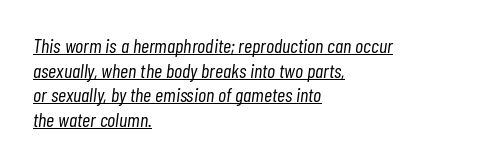
Q: Is the text bold? A: No.
Q: Is the text italic (slanted)? A: Yes, it leans right by about 7 degrees.
Q: Is the text underlined? A: Yes.
Q: How is the paragraph aligned? A: Left-aligned.
Q: Is the spacing between letters normal or unusually wide? A: Normal.
